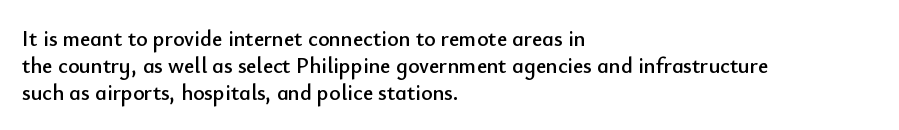
{"italic": "no", "underline": "no", "align": "left", "line_spacing_ratio": 1.23, "letter_spacing": "normal", "letter_spacing_em": 0.0, "glyph_px": 22}
